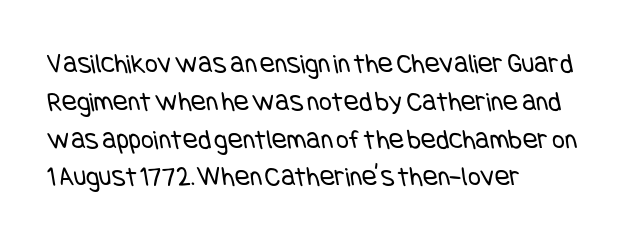
Q: Is the text bold? A: No.
Q: Is the typeface a serif or a sans-serif typeface? A: Sans-serif.
Q: Is the text underlined? A: No.
Q: How is the paragraph aligned? A: Left-aligned.
Q: Is the spacing between letters normal or unusually wide? A: Normal.
Q: Is the spacing between lines tight, normal or loose? A: Normal.
Q: Width (condensed, normal, or wide)? A: Condensed.
Q: Stroke contrast? A: Low.
Q: x-height? A: Large.
